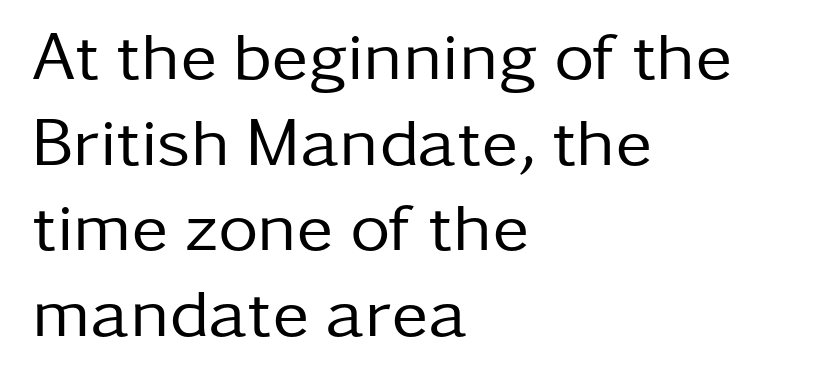
{"serif": "no", "italic": "no", "bold": "no", "weight": "regular", "width": "normal", "stroke_contrast": "low", "x_height": "medium", "monospaced": "no", "underline": "no", "align": "left", "line_spacing_ratio": 1.24, "letter_spacing": "normal", "letter_spacing_em": 0.0, "glyph_px": 69}
